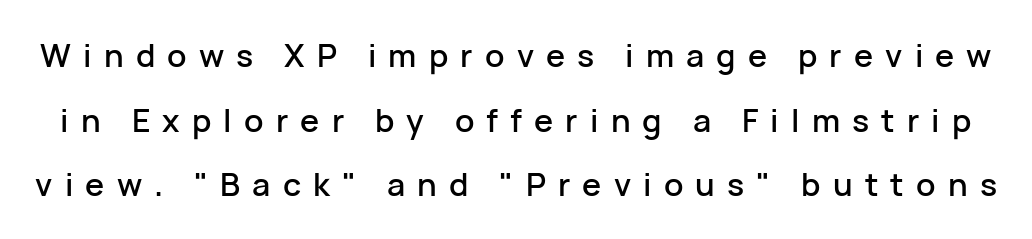
The image shows 32 px sans-serif type, upright; set loose line spacing (2.02x), unusually wide letter spacing (+0.38 em), not underlined; low stroke contrast and a medium x-height.
